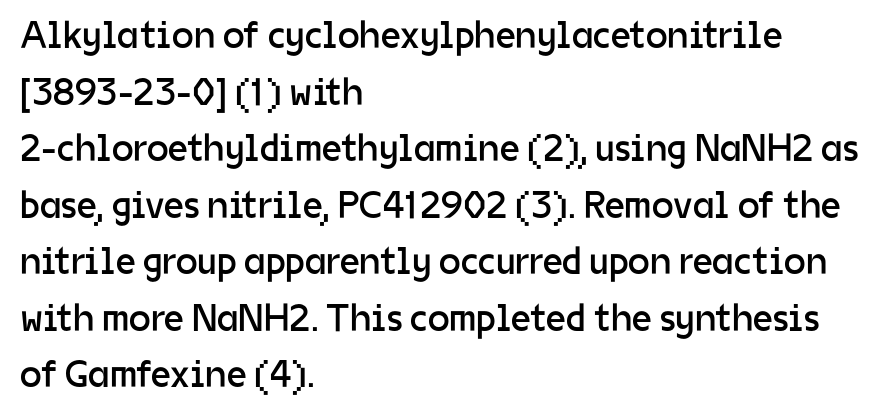
Q: Is the text bold? A: No.
Q: Is the text italic (slanted)? A: No, it is upright.
Q: Is the typeface a serif or a sans-serif typeface? A: Sans-serif.
Q: Is the text underlined? A: No.
Q: How is the paragraph aligned? A: Left-aligned.
Q: Is the spacing between letters normal or unusually wide? A: Normal.
Q: Is the spacing between lines tight, normal or loose? A: Normal.
Q: Width (condensed, normal, or wide)? A: Normal.
Q: Stroke contrast? A: Low.
Q: x-height? A: Medium.
Q: Monospaced? A: No.
